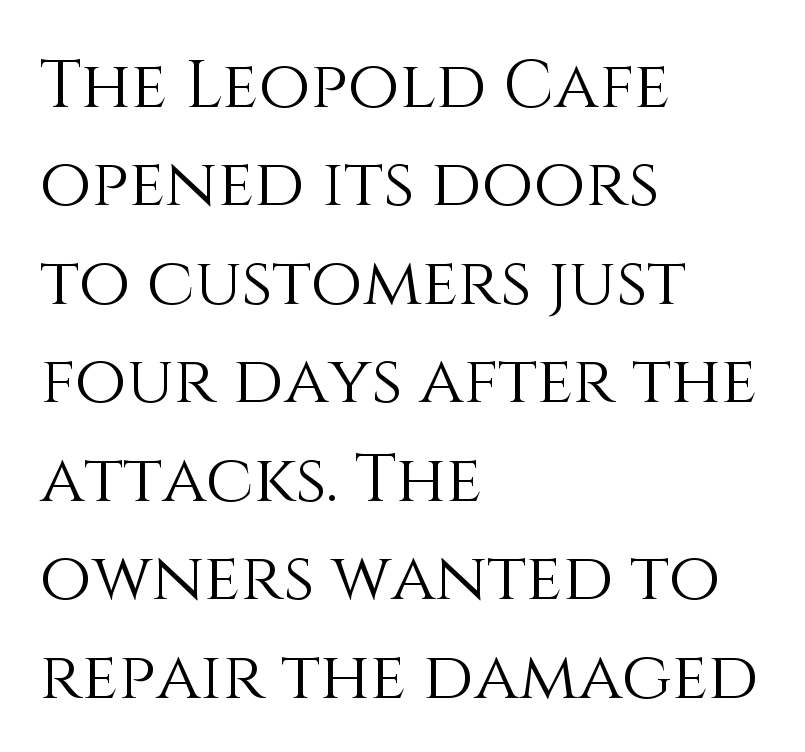
The image shows 67 px light type, upright; set left-aligned, normal line spacing (1.47x), normal letter spacing, not underlined; medium stroke contrast and a large x-height.
